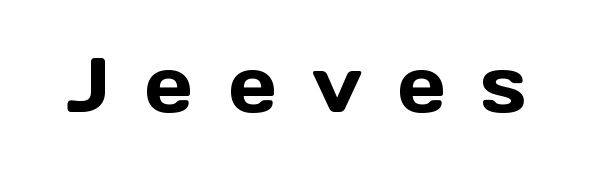
The image shows 76 px sans-serif type, upright; set unusually wide letter spacing (+0.47 em), not underlined; a medium x-height.
